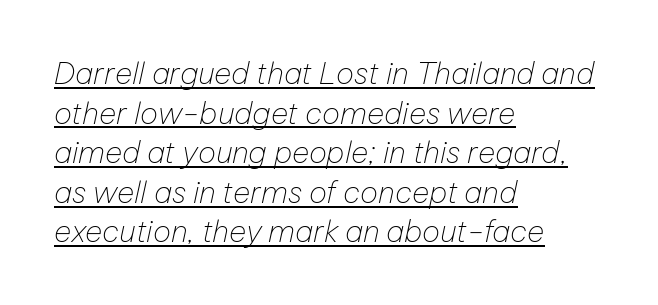
Alignment: flush left. The face looks like a standard text weight, possibly lighter. Evenly set lines give the paragraph a standard silhouette. Do the characters align in a grid? No, the font is proportional.
